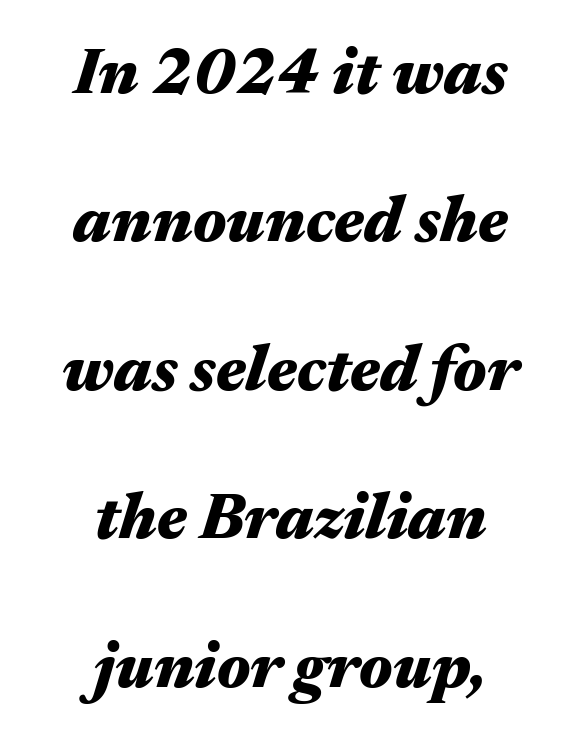
{"italic": "yes", "lean": "right", "slant_degrees": 17, "bold": "yes", "weight": "heavy", "width": "wide", "stroke_contrast": "medium", "x_height": "medium", "monospaced": "no", "underline": "no", "align": "center", "line_spacing": "loose", "line_spacing_ratio": 2.32, "letter_spacing": "normal", "letter_spacing_em": 0.0, "glyph_px": 64}
